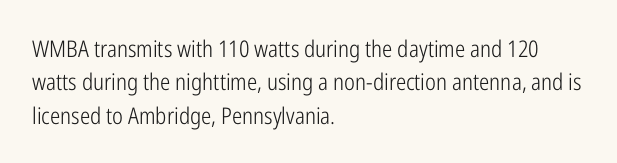
The image shows 23 px text type, upright; set left-aligned, normal line spacing (1.45x), normal letter spacing, not underlined.
